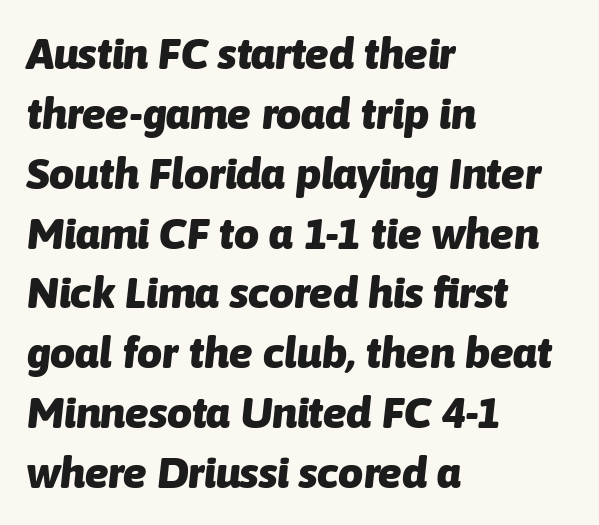
Short note: letters normally spaced. A clean baseline with only descenders dipping below it. In terms of posture, this sample is oblique. Plenty of ink on the page — the face is bold. The passage shown is typed in a proportional face where columns would drift. Notice how the passage keeps a crisp vertical edge on the left only.
